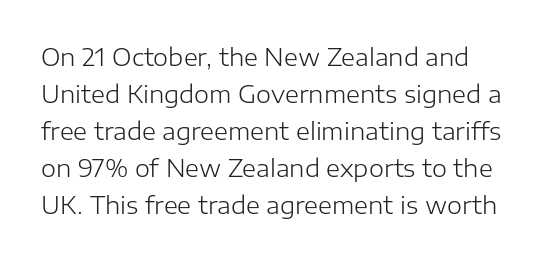
The image shows 24 px text type, upright; set normal line spacing (1.54x), normal letter spacing, not underlined.
